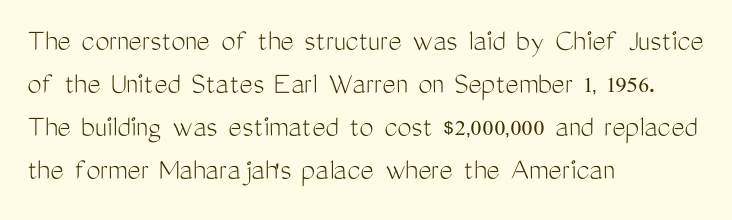
{"serif": "no", "italic": "no", "bold": "no", "weight": "light", "width": "condensed", "stroke_contrast": "medium", "x_height": "medium", "monospaced": "no", "underline": "no", "align": "left", "line_spacing": "normal", "line_spacing_ratio": 1.34, "letter_spacing": "normal", "letter_spacing_em": 0.0, "glyph_px": 32}
